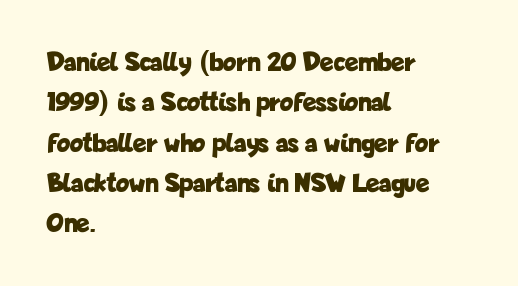
{"serif": "no", "italic": "no", "bold": "yes", "weight": "bold", "width": "condensed", "stroke_contrast": "low", "x_height": "medium", "monospaced": "no", "underline": "no", "align": "left", "line_spacing": "normal", "line_spacing_ratio": 1.44, "letter_spacing": "normal", "letter_spacing_em": 0.0, "glyph_px": 28}
